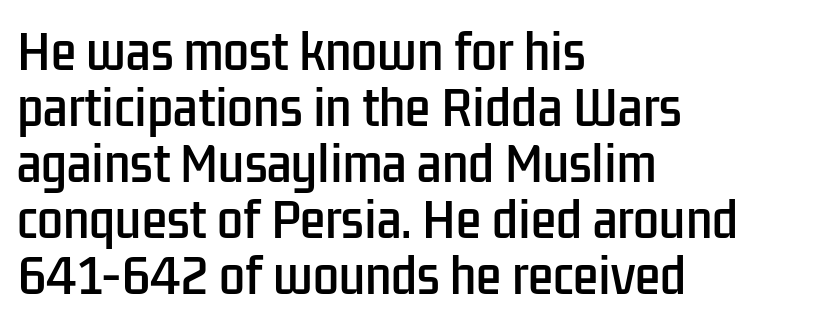
The image shows 46 px condensed sans-serif type, upright; set left-aligned, line spacing 1.22x, normal letter spacing, not underlined; low stroke contrast and a medium x-height.
